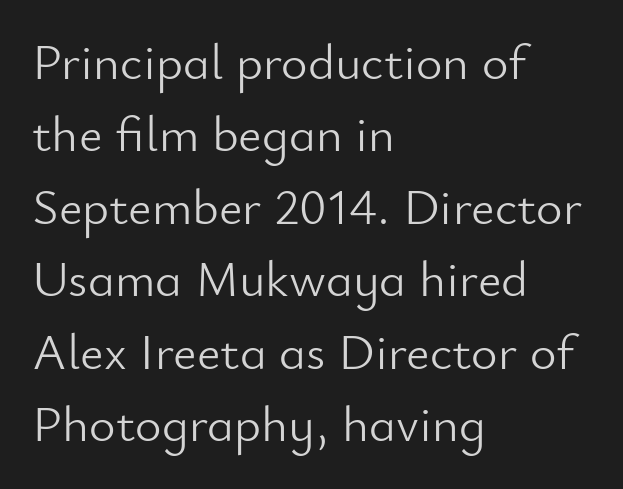
This reads as an unemphasized weight, regular at the heaviest. Look at the tracking — it's just the regular setting, nothing added. Classification — sans serif. The setting favours the left margin, as ordinary paragraphs usually do. Vertically, the passage feels balanced, rows spaced as you'd expect. These lines were composed using upright roman letters.
